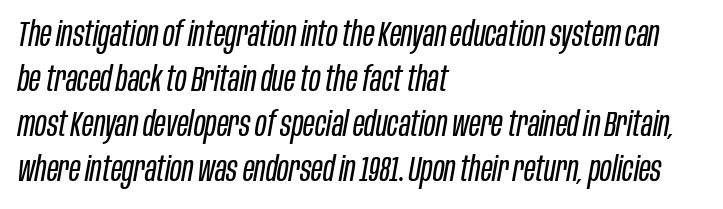
The image shows 35 px regular-weight, condensed type, italic (leaning right); set left-aligned, normal line spacing (1.29x), normal letter spacing, not underlined; low stroke contrast and a large x-height.
